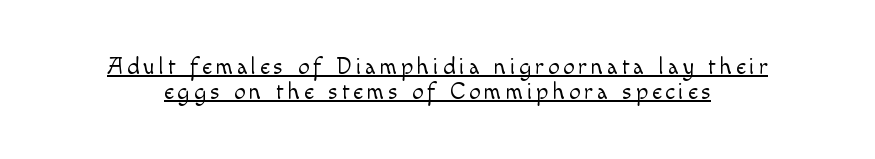
Summary of vertical rhythm: compact, with narrow interline spacing. The rendered words wear a rule along their underside. These lines were composed using upright roman letters. Bold? No — there's no thickening of the strokes.
